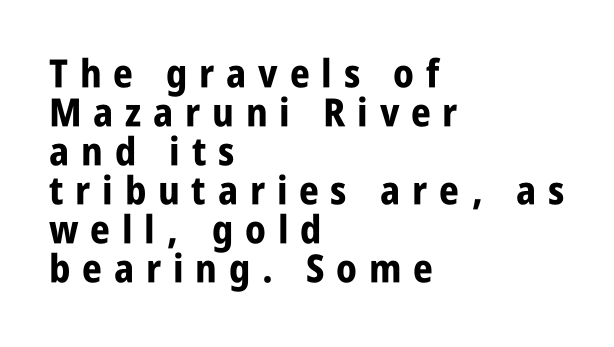
Line spacing here is tight. Here the designer chose a conventional face with non-uniform glyph widths. The line texture is sparse and dotted thanks to wide tracking. Grotesque or geometric, the face here clearly has no serifs. Honestly, there is no underline to notice here at all.
